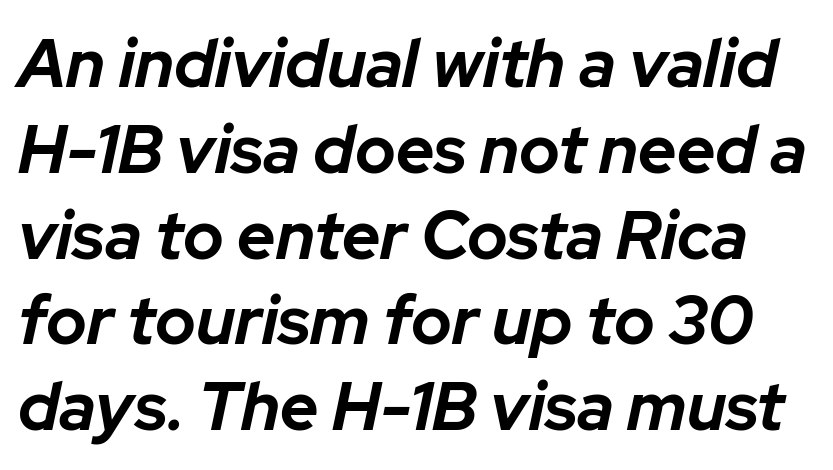
Strokes here are thick enough to call this a true bold. A typesetter would call this zero additional tracking. Rendered with sloped, italic letterforms. The foot of each line stays bare and open. Do the characters align in a grid? No, the font is proportional. A typesetter would call this leading conventional body-copy spacing.
